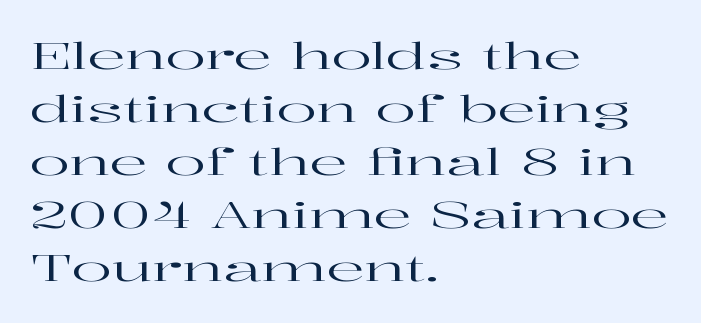
Q: Is the text italic (slanted)? A: No, it is upright.
Q: Is the typeface a serif or a sans-serif typeface? A: Serif.
Q: Is the text underlined? A: No.
Q: How is the paragraph aligned? A: Left-aligned.
Q: Is the spacing between letters normal or unusually wide? A: Normal.
Q: Is the spacing between lines tight, normal or loose? A: Normal.
Q: Width (condensed, normal, or wide)? A: Wide.
Q: Stroke contrast? A: High.
Q: x-height? A: Medium.
Q: Monospaced? A: No.
